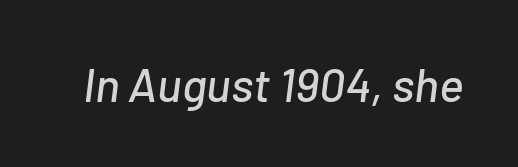
Each letter keeps its own natural width here, so spacing adapts to shape. The horizontal fit of the characters is conventional and even. Does the lettering tilt? It does — this is italic. Beneath every word, the page is bare.
